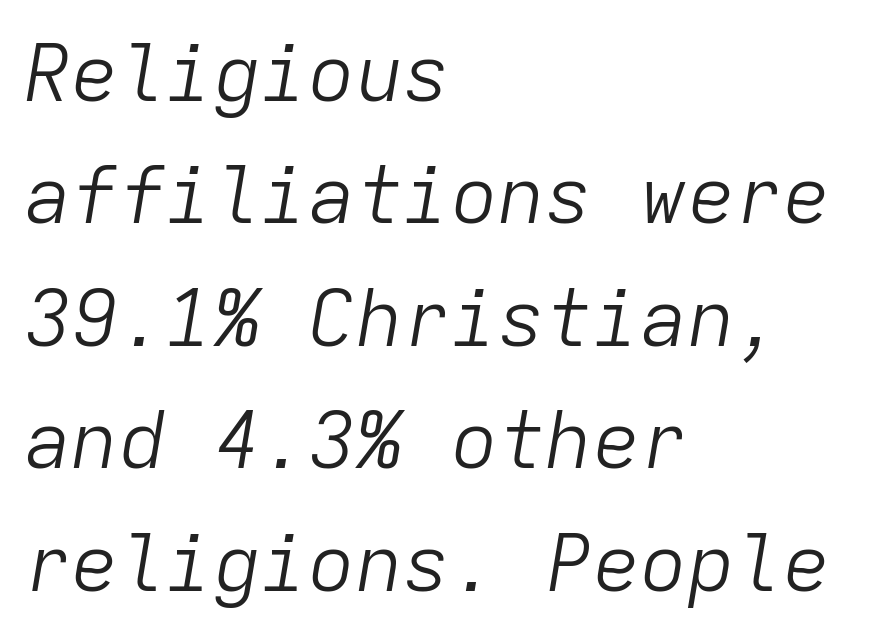
The image shows 79 px light type, italic (leaning right), monospaced; set left-aligned, normal line spacing (1.55x), normal letter spacing, not underlined; low stroke contrast and a medium x-height.
